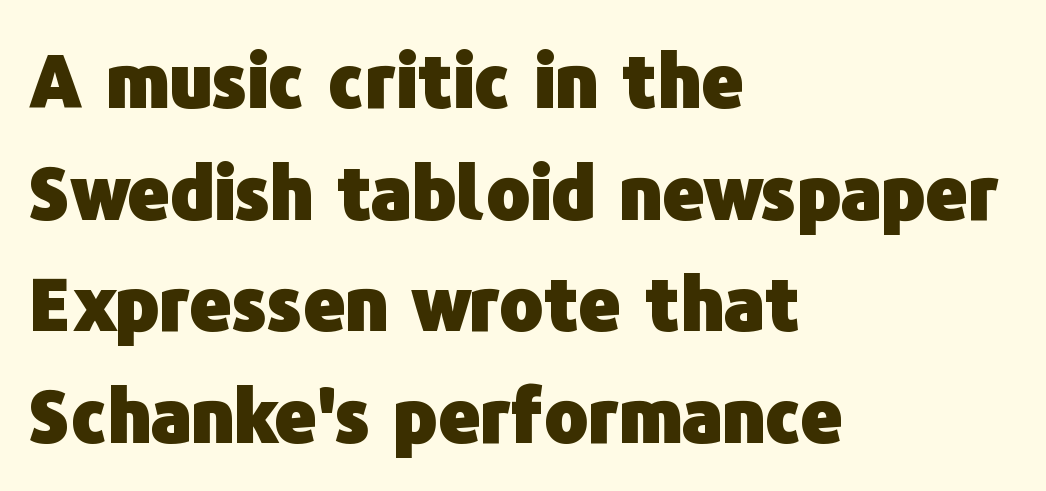
Q: Is the text bold? A: Yes.
Q: Is the text italic (slanted)? A: No, it is upright.
Q: Is the typeface a serif or a sans-serif typeface? A: Sans-serif.
Q: Is the text underlined? A: No.
Q: How is the paragraph aligned? A: Left-aligned.
Q: Is the spacing between letters normal or unusually wide? A: Normal.
Q: Is the spacing between lines tight, normal or loose? A: Normal.
Q: Width (condensed, normal, or wide)? A: Normal.
Q: Stroke contrast? A: Low.
Q: x-height? A: Medium.
Q: Monospaced? A: No.
